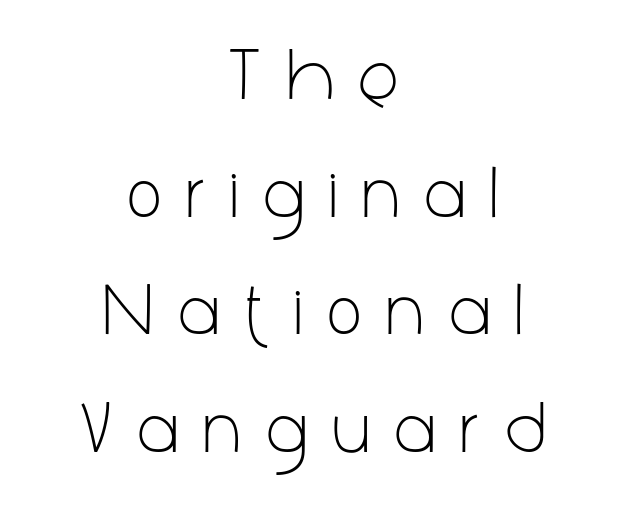
Short and long lines alike share a common midpoint. Observe the absence of serifs on each vertical stroke in this sample. Vertical strokes here are truly vertical. Horizontal bands of white between lines are of average thickness. The letterforms sit at book weight or below.
